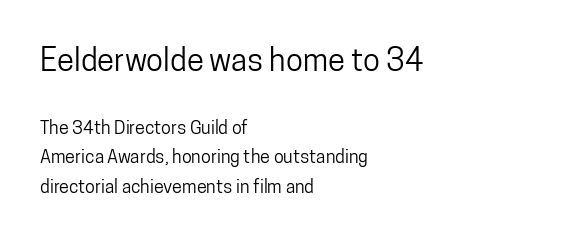
Q: Is the text italic (slanted)? A: No, it is upright.
Q: Is the typeface a serif or a sans-serif typeface? A: Sans-serif.
Q: Is the text underlined? A: No.
Q: How is the paragraph aligned? A: Left-aligned.
Q: Is the spacing between letters normal or unusually wide? A: Normal.
Q: Is the spacing between lines tight, normal or loose? A: Normal.
Q: Which block of text is set in a larger size, the first (top) or the second (bottom)? A: The first (top) one.
Q: Width (condensed, normal, or wide)? A: Condensed.
Q: Stroke contrast? A: Low.
Q: x-height? A: Medium.
Q: Monospaced? A: No.
